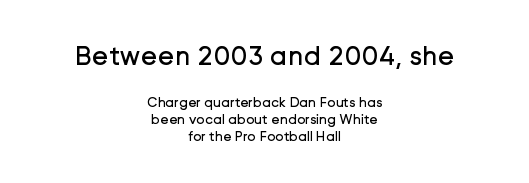
Q: Is the text bold? A: No.
Q: Is the text italic (slanted)? A: No, it is upright.
Q: Is the typeface a serif or a sans-serif typeface? A: Sans-serif.
Q: Is the text underlined? A: No.
Q: How is the paragraph aligned? A: Centered.
Q: Is the spacing between letters normal or unusually wide? A: Normal.
Q: Which block of text is set in a larger size, the first (top) or the second (bottom)? A: The first (top) one.
Q: Width (condensed, normal, or wide)? A: Normal.
Q: Stroke contrast? A: Low.
Q: x-height? A: Medium.
Q: Monospaced? A: No.
